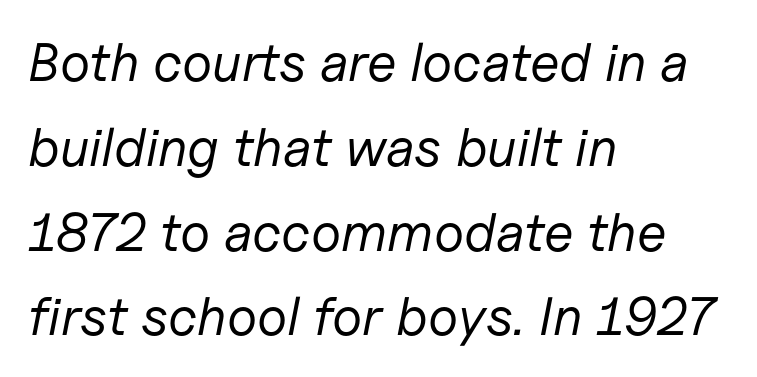
A student would call this left alignment; a typographer would say flush left, rag right. Each letter keeps its own natural width here, so spacing adapts to shape. Weight class: somewhere from thin through regular. Descender tails drop into unmarked territory. Slant detected: the letters are inclined.
